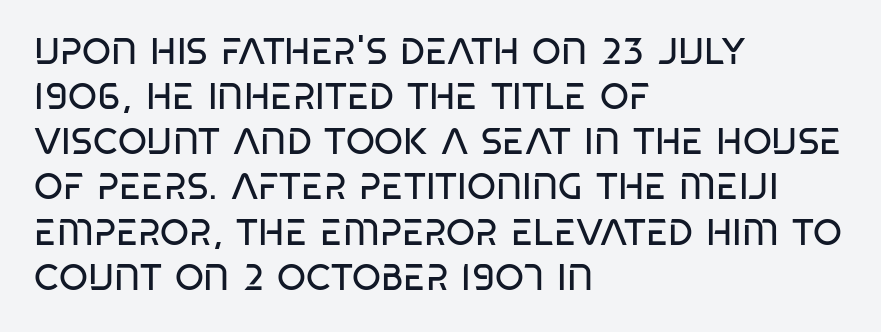
The image shows 37 px regular-weight, condensed sans-serif type; set left-aligned, line spacing 1.22x, normal letter spacing, not underlined; low stroke contrast and a large x-height.
